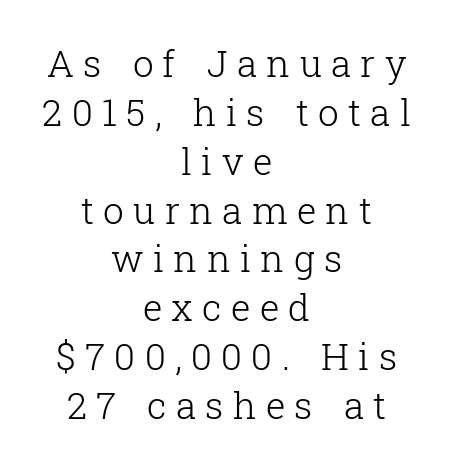
Vertical stems look standard width or narrower in stroke. These lines are centered, leaving both edges ragged. Regular leading. This sample has the flowing, uneven cadence of proportional lettering. The baseline area is clear.
